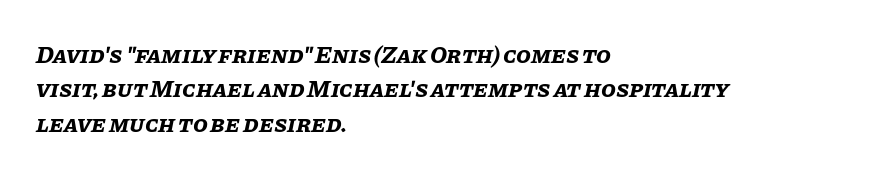
Any mark beneath the type? The region is blank. Notice how the passage keeps a crisp vertical edge on the left only. Letter spacing: default. Compared with typical paragraphs, the rows here are spaced about the same.
